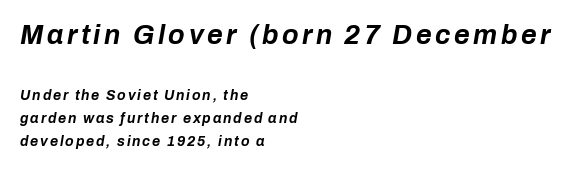
The image shows 27 px bold type, italic (leaning right); set left-aligned, normal line spacing (1.67x), not underlined; the first (top) block is 1.93x larger.
